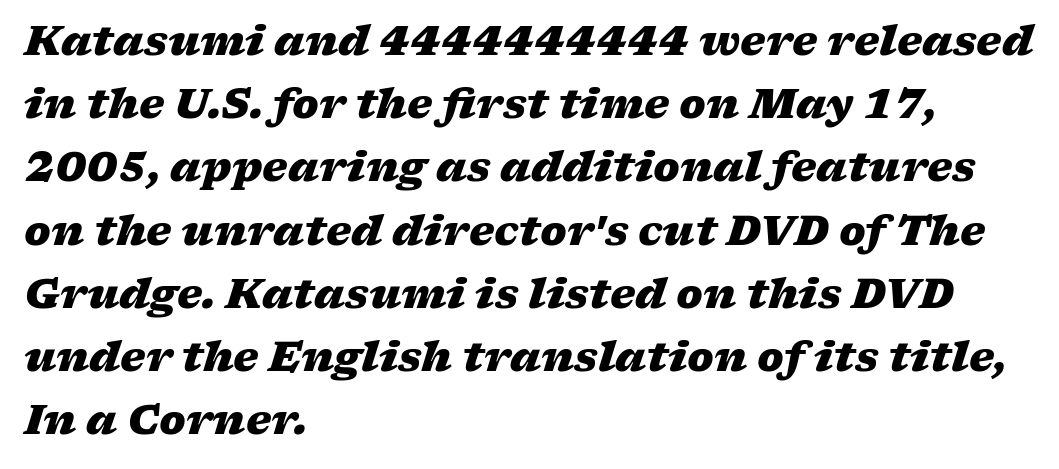
Q: Is the text bold? A: Yes.
Q: Is the text italic (slanted)? A: Yes, it leans right by about 17 degrees.
Q: Is the text underlined? A: No.
Q: How is the paragraph aligned? A: Left-aligned.
Q: Is the spacing between letters normal or unusually wide? A: Normal.
Q: Is the spacing between lines tight, normal or loose? A: Normal.
Q: Width (condensed, normal, or wide)? A: Wide.
Q: Stroke contrast? A: Low.
Q: x-height? A: Medium.
Q: Monospaced? A: No.
